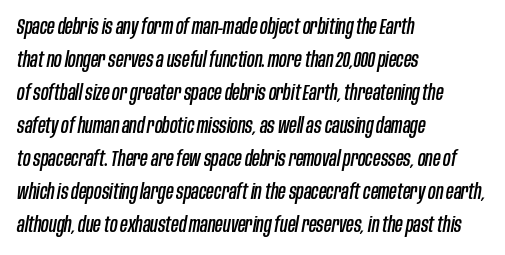
{"italic": "yes", "lean": "right", "slant_degrees": 10, "underline": "no", "align": "left", "line_spacing": "normal", "line_spacing_ratio": 1.57, "letter_spacing": "normal", "letter_spacing_em": 0.0, "glyph_px": 21}
